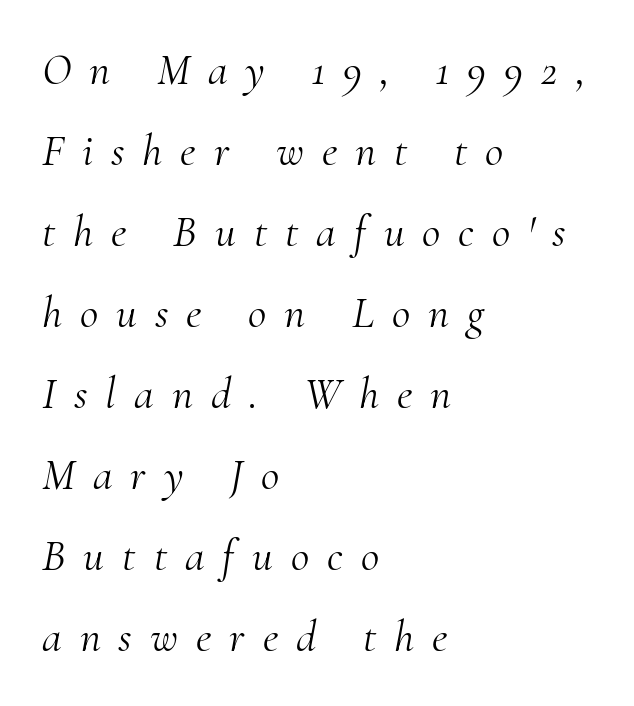
The image shows 45 px light serif type, italic (leaning right); set left-aligned, line spacing 1.8x, unusually wide letter spacing (+0.4 em), not underlined; medium stroke contrast and a small x-height.
